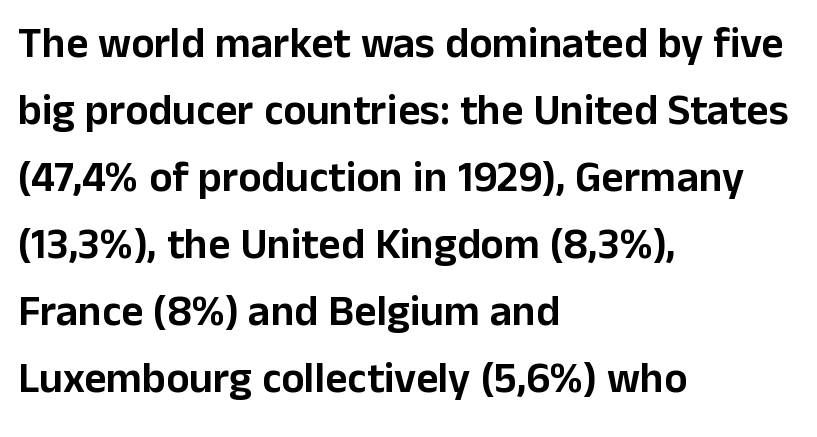
You can tell from the bare stems that sans-serif type was used. A normal amount of white space separates one row of letters from the next. Note the varied advance widths — an 'i' is clearly narrower than an 'm'. Spacing between characters is what you'd get straight out of the box.
